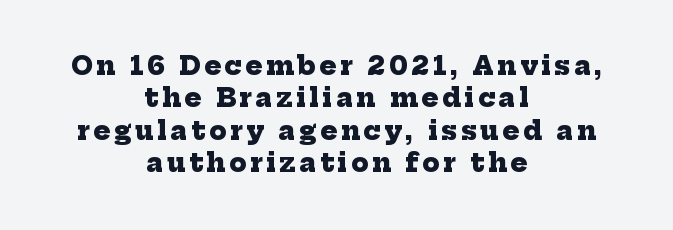
Plain, unruled lines of type. Notice how descenders clear the ascenders below comfortably — that's standard leading. These words are printed bold, with thick strokes throughout. Compared with a flush-left layout, this one balances lines on the center instead.
